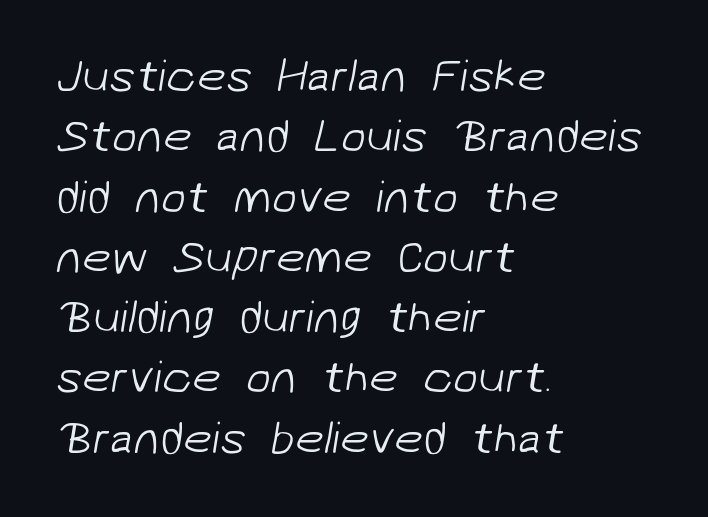
Vertically, the passage feels balanced, rows spaced as you'd expect. Classification — sans serif. The face used here is proportionally spaced, like ordinary book or web type. No letter is thick-stroked: the sample isn't bold.
